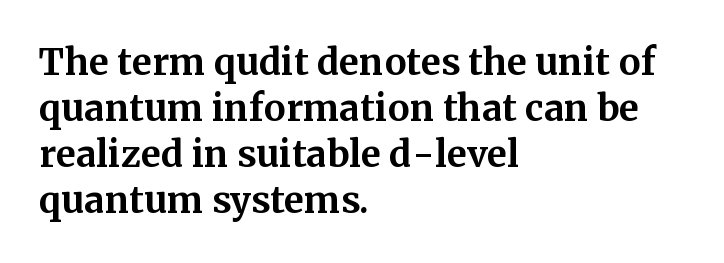
Q: Is the text bold? A: Yes.
Q: Is the text italic (slanted)? A: No, it is upright.
Q: Is the typeface a serif or a sans-serif typeface? A: Serif.
Q: Is the text underlined? A: No.
Q: How is the paragraph aligned? A: Left-aligned.
Q: Is the spacing between letters normal or unusually wide? A: Normal.
Q: Is the spacing between lines tight, normal or loose? A: Normal.
Q: Width (condensed, normal, or wide)? A: Normal.
Q: Stroke contrast? A: Medium.
Q: x-height? A: Medium.
Q: Monospaced? A: No.
